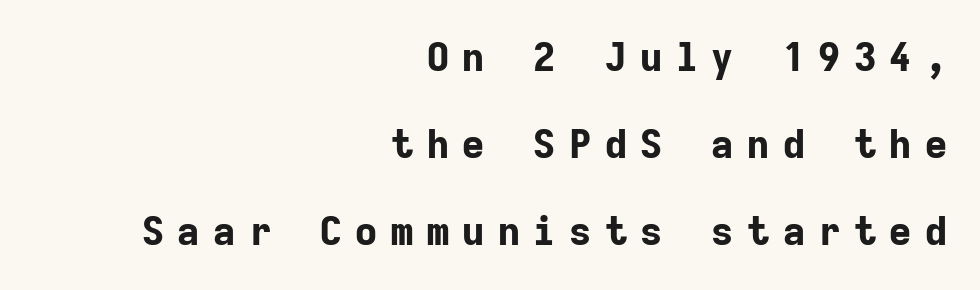
The image shows 40 px bold sans-serif type, upright, monospaced; set right-aligned, loose line spacing (2.18x), unusually wide letter spacing (+0.29 em), not underlined; low stroke contrast and a medium x-height.
